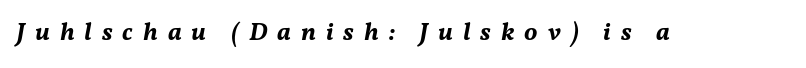
In terms of letterspacing, this is a distinctly airy, spread setting. You can tell it's italic because the verticals aren't actually vertical. Strokes here are thick enough to call this a true bold. Anything drawn beneath the words? Only blank space.
